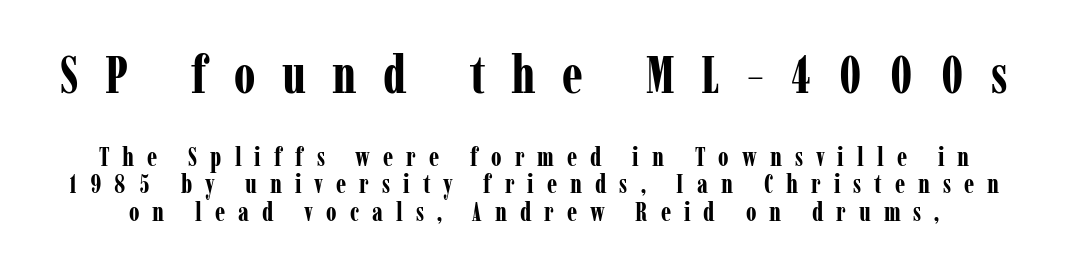
The letters advance in unequal steps, a hallmark of proportional type. Tracking value appears strongly positive — letters spread wide. Reading down the column, the eye jumps only a short way to each next line. Its strokes are broad and dark, the hallmark of bold type. Ordinary non-slanted type is in use.
